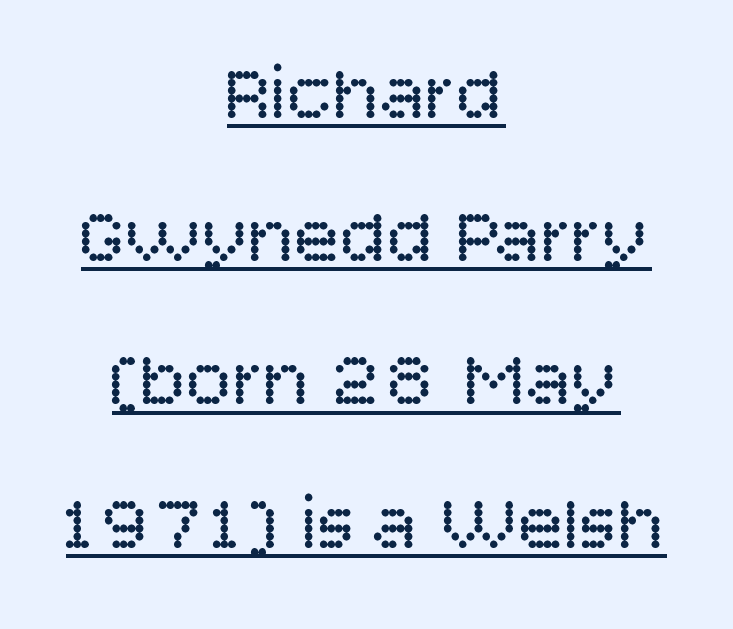
The typography opts for an upright posture over an oblique one. Horizontally, the lines are justified to the midpoint only. Words appear dense and cohesive because spacing is normal. A typesetter would label this face a sans. Do the characters align in a grid? No, the font is proportional. The weight tops out at a normal text grade.
